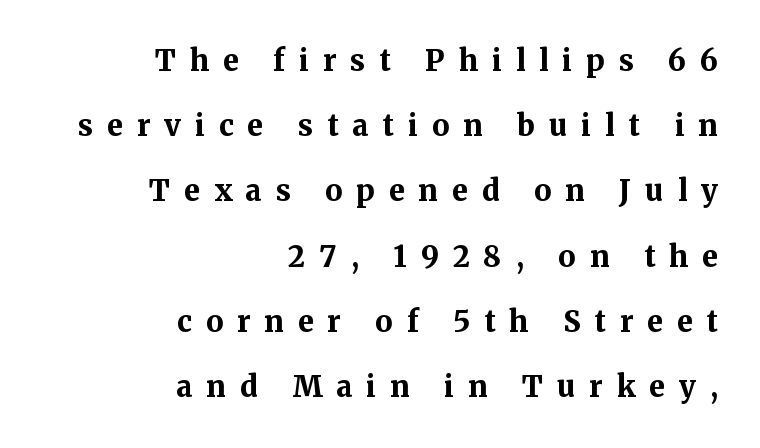
One-word summary of the alignment: right. This sample uses expanded letter spacing, leaving extra air between glyphs. Descenders hang freely into open space. A typesetter would label this face a serif. Quick note: not italic, upright.
